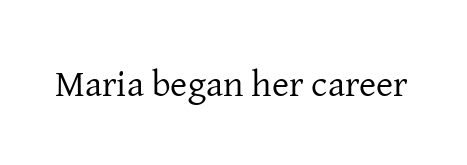
A typesetter would call this zero additional tracking. No chunkiness to these letters — they're not bold. Ordinary non-slanted type is in use. Type style note: has serifs.
